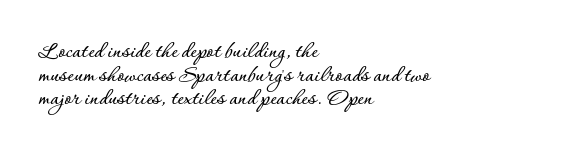
{"underline": "no", "align": "left", "line_spacing": "tight", "line_spacing_ratio": 0.98, "letter_spacing": "normal", "letter_spacing_em": 0.0, "glyph_px": 24}
